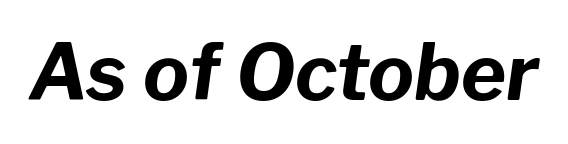
Q: Is the text bold? A: Yes.
Q: Is the text italic (slanted)? A: Yes, it leans right by about 8 degrees.
Q: Is the text underlined? A: No.
Q: Is the spacing between letters normal or unusually wide? A: Normal.
Q: Width (condensed, normal, or wide)? A: Normal.
Q: Stroke contrast? A: Low.
Q: x-height? A: Medium.
Q: Monospaced? A: No.
